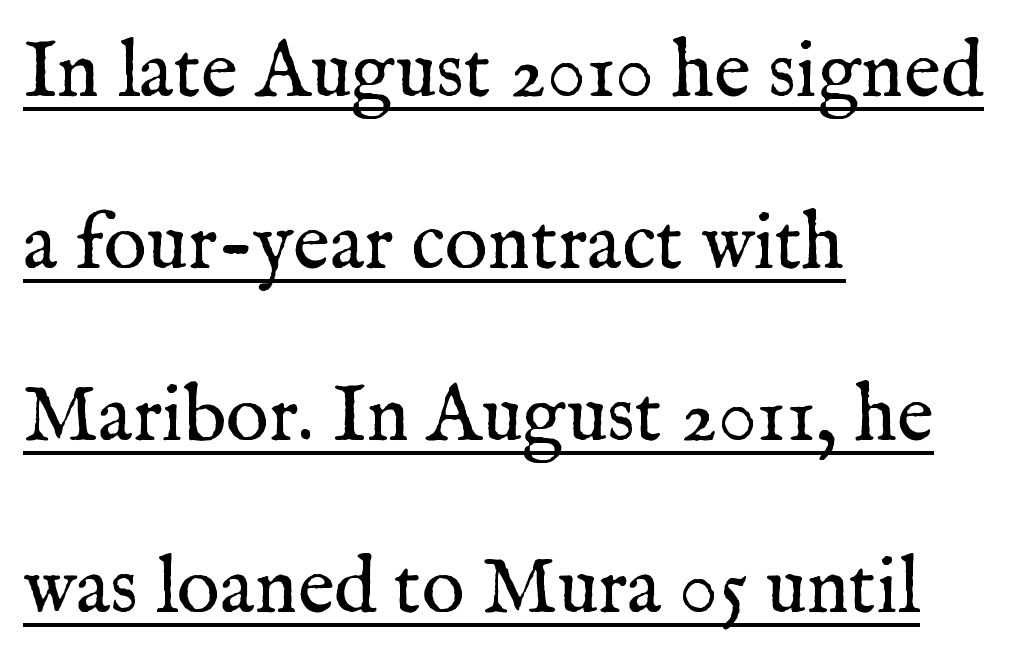
Q: Is the text bold? A: No.
Q: Is the text italic (slanted)? A: No, it is upright.
Q: Is the typeface a serif or a sans-serif typeface? A: Serif.
Q: Is the text underlined? A: Yes.
Q: How is the paragraph aligned? A: Left-aligned.
Q: Is the spacing between letters normal or unusually wide? A: Normal.
Q: Is the spacing between lines tight, normal or loose? A: Loose.
Q: Width (condensed, normal, or wide)? A: Normal.
Q: Stroke contrast? A: Medium.
Q: x-height? A: Medium.
Q: Monospaced? A: No.
